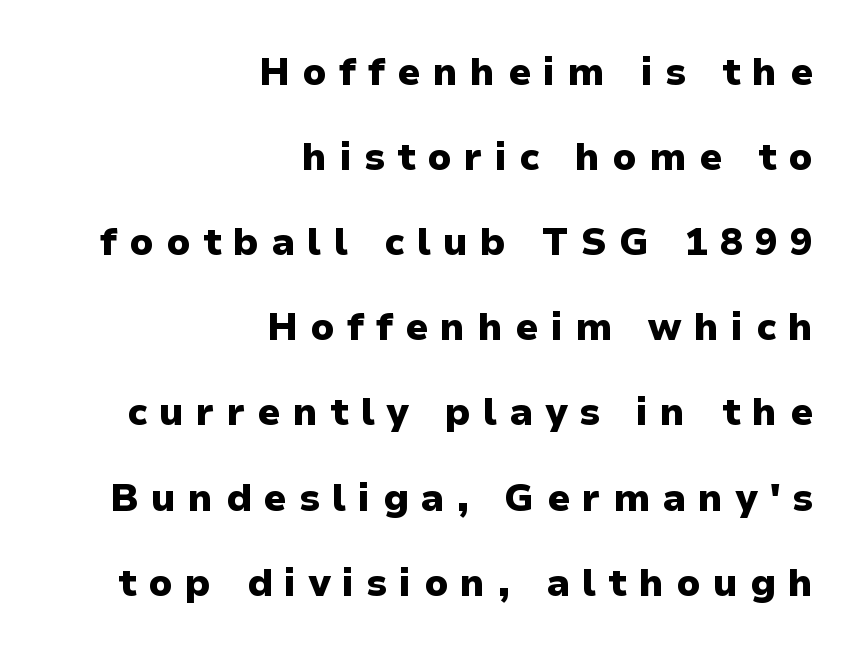
{"serif": "no", "italic": "no", "bold": "yes", "weight": "heavy", "width": "normal", "stroke_contrast": "low", "x_height": "medium", "monospaced": "no", "underline": "no", "align": "right", "line_spacing": "loose", "line_spacing_ratio": 2.24, "letter_spacing": "wide", "letter_spacing_em": 0.32, "glyph_px": 38}
